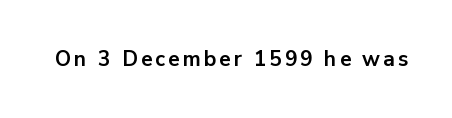
Pretty heavy lettering here — definitely bold. The passage shown is not underscored anywhere. Do the letters lean? They stand straight.
